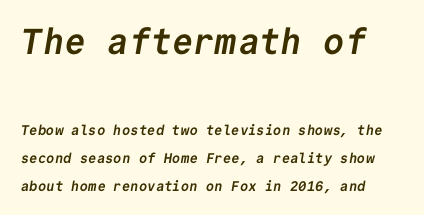
The image shows 36 px semibold sans-serif type, monospaced; set loose line spacing (2.0x), normal letter spacing, not underlined; the first (top) block is 2.57x larger; low stroke contrast and a medium x-height.
